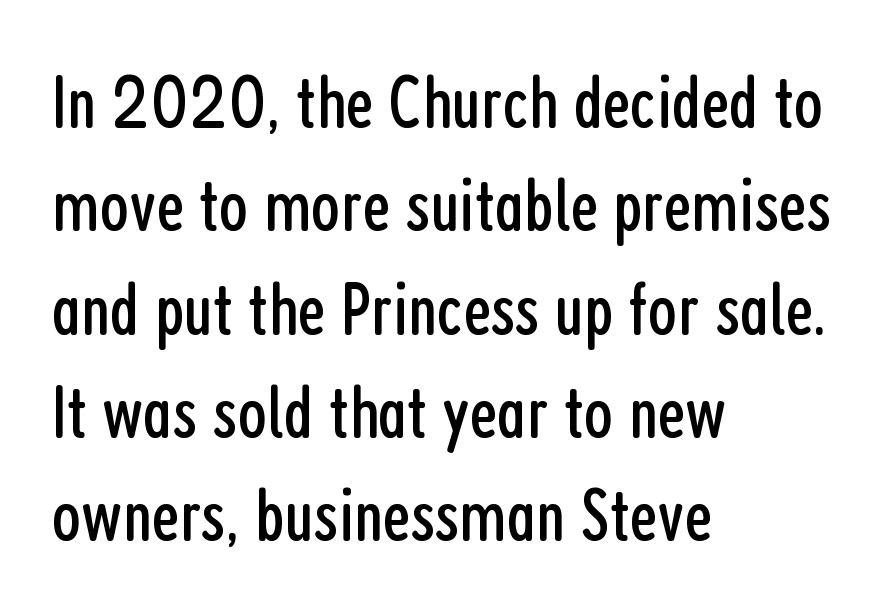
Q: Is the text bold? A: No.
Q: Is the text italic (slanted)? A: No, it is upright.
Q: Is the typeface a serif or a sans-serif typeface? A: Sans-serif.
Q: Is the text underlined? A: No.
Q: How is the paragraph aligned? A: Left-aligned.
Q: Is the spacing between letters normal or unusually wide? A: Normal.
Q: Is the spacing between lines tight, normal or loose? A: Normal.
Q: Width (condensed, normal, or wide)? A: Condensed.
Q: Stroke contrast? A: Low.
Q: x-height? A: Medium.
Q: Monospaced? A: No.
